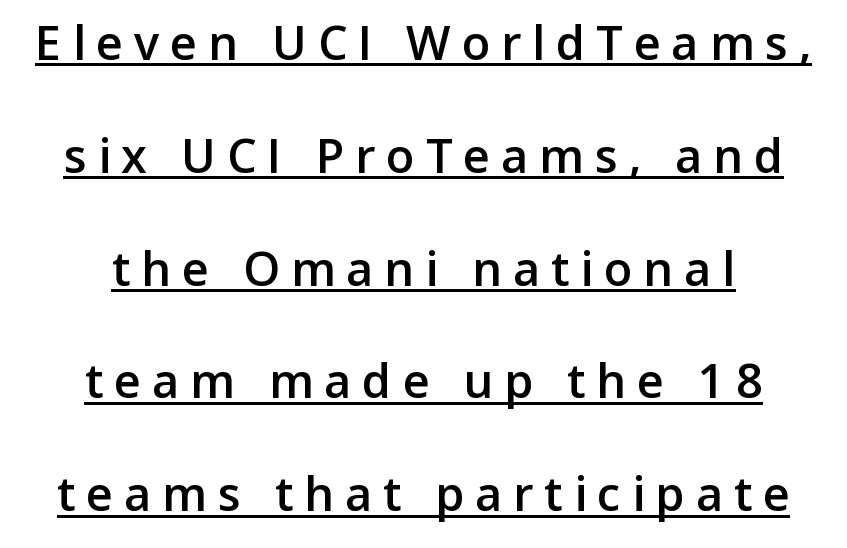
{"serif": "no", "italic": "no", "bold": "semi", "weight": "semibold", "width": "normal", "stroke_contrast": "low", "x_height": "medium", "monospaced": "no", "underline": "yes", "align": "center", "line_spacing": "loose", "line_spacing_ratio": 2.4, "letter_spacing": "wide", "letter_spacing_em": 0.23, "glyph_px": 47}
